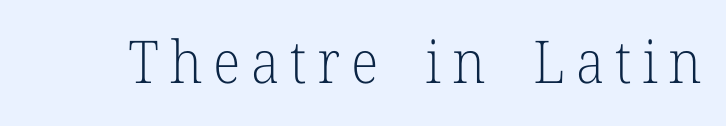
Spacing verdict: proportional, widths tailored to each character. These lines were composed using upright roman letters. Unmarked baselines from the first word to the last. The glyphs in this specimen are seriffed. This is not heavy type; no bold has been used.
